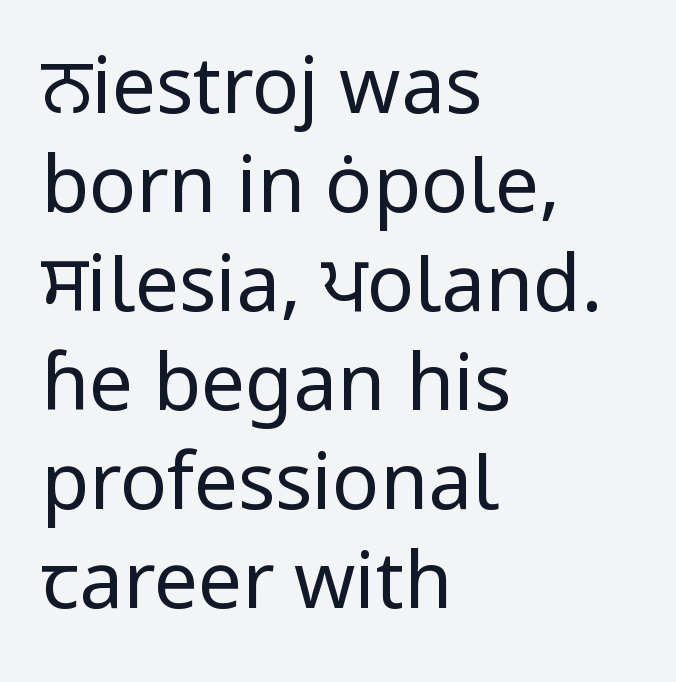
Does extra space separate the letters? No, they use regular spacing. The lines are quadded left. Leading: standard. The font sits on the lighter half of the weight spectrum, regular included.
